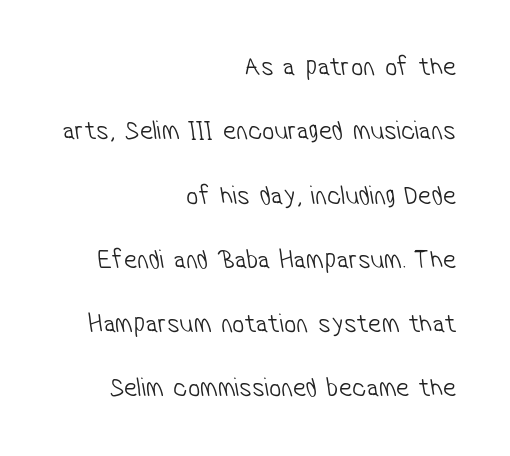
Q: Is the text bold? A: No.
Q: Is the text underlined? A: No.
Q: How is the paragraph aligned? A: Right-aligned.
Q: Is the spacing between letters normal or unusually wide? A: Normal.
Q: Is the spacing between lines tight, normal or loose? A: Loose.
